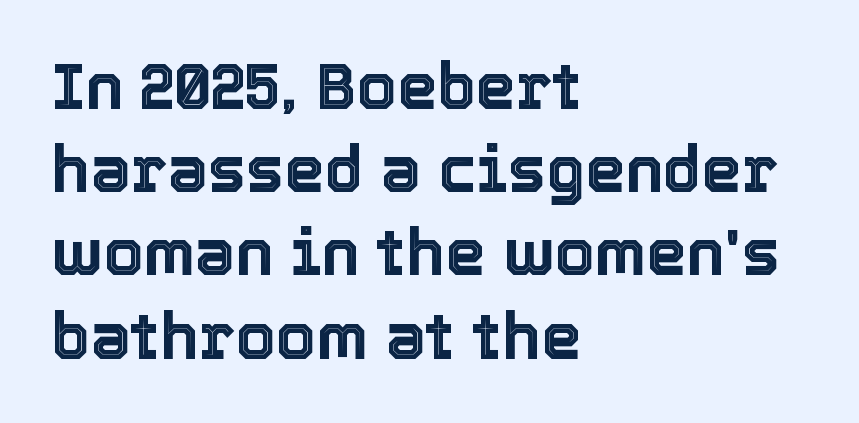
{"italic": "no", "width": "normal", "x_height": "medium", "monospaced": "no", "underline": "no", "align": "left", "line_spacing": "normal", "line_spacing_ratio": 1.3, "letter_spacing": "normal", "letter_spacing_em": 0.0, "glyph_px": 64}
